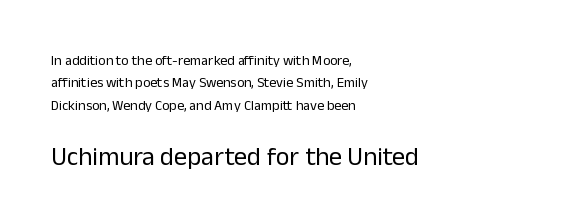
The image shows 26 px text type, upright; set left-aligned, normal line spacing (1.59x), normal letter spacing, not underlined; the second (bottom) block is 1.86x larger.
